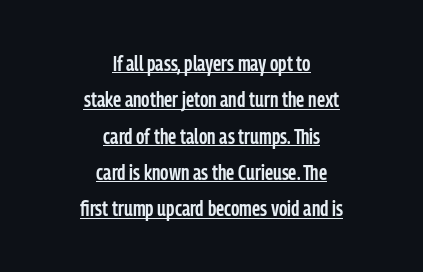
The image shows 21 px text type, upright; set centered, line spacing 1.73x, normal letter spacing, underlined.
